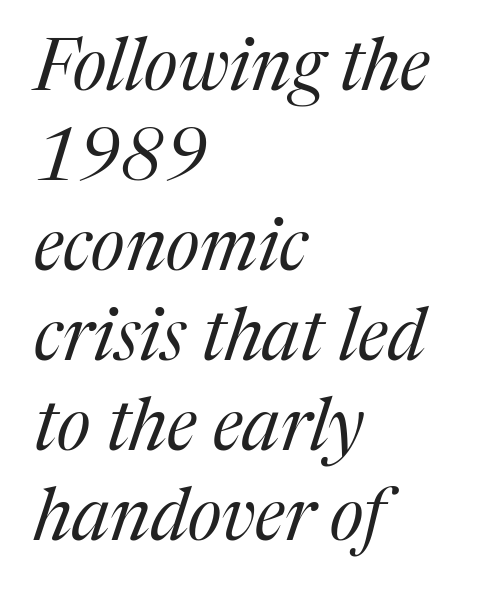
This rendering uses left alignment, leaving the right contour irregular. Compared with typical body copy, the letter spacing here is the same. A clean baseline with only descenders dipping below it. How would I describe the line gaps? Plain and ordinary. Is this a fixed-width face? No — the glyphs have proportional, varying widths. The font family rendered here belongs to the serif group.
